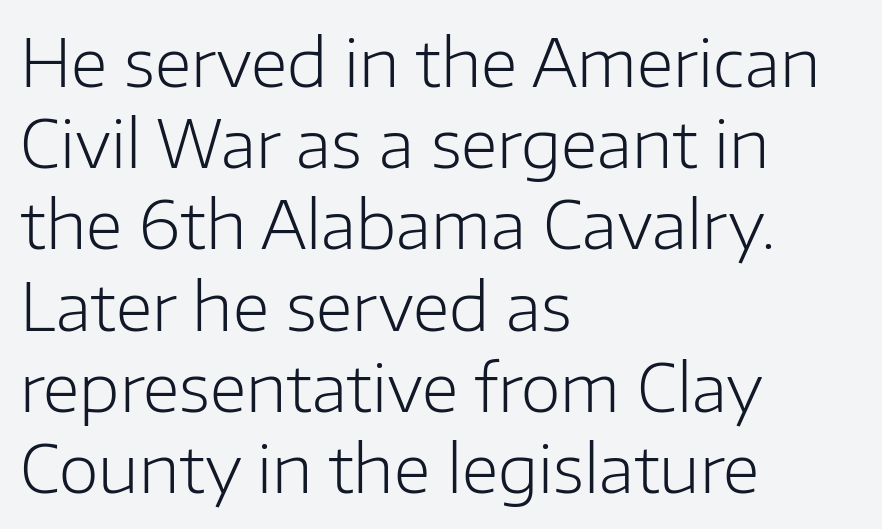
{"serif": "no", "italic": "no", "bold": "no", "weight": "light", "width": "normal", "stroke_contrast": "low", "x_height": "medium", "monospaced": "no", "underline": "no", "align": "left", "line_spacing": "normal", "line_spacing_ratio": 1.25, "letter_spacing": "normal", "letter_spacing_em": 0.0, "glyph_px": 65}
